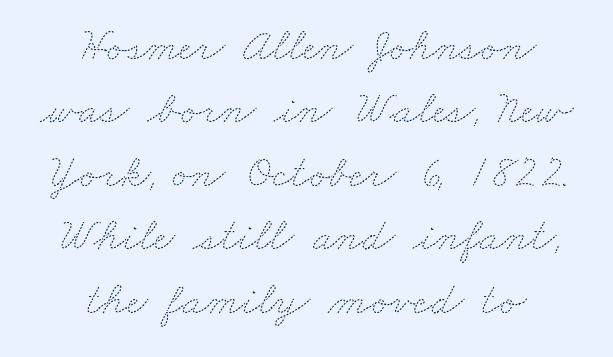
The image shows 46 px thin, wide type; set centered, normal line spacing (1.38x), normal letter spacing, not underlined; medium stroke contrast and a small x-height.
